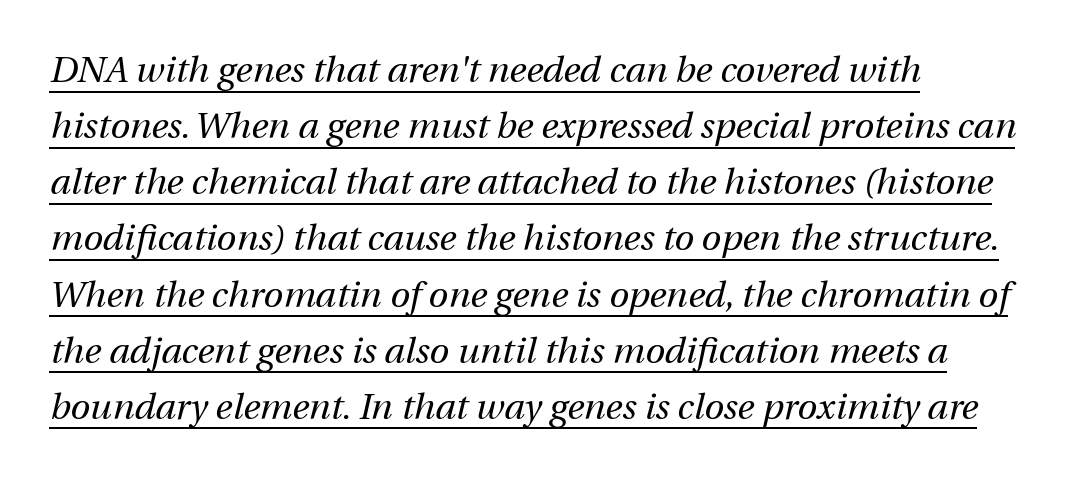
The image shows 36 px regular-weight type, italic (leaning right); set left-aligned, normal line spacing (1.56x), normal letter spacing, underlined; medium stroke contrast and a medium x-height.
